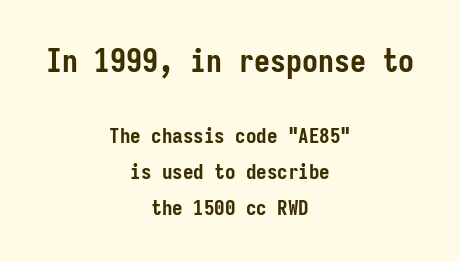
Decoration check: the copy has no underline. The passage shown is typed in a monospace face where columns stay perfectly aligned. The passage shown is typeset with a sans-serif family. Layout note: lines centered. This sample uses plain, unmodified letter spacing. In terms of posture, this sample is upright.
